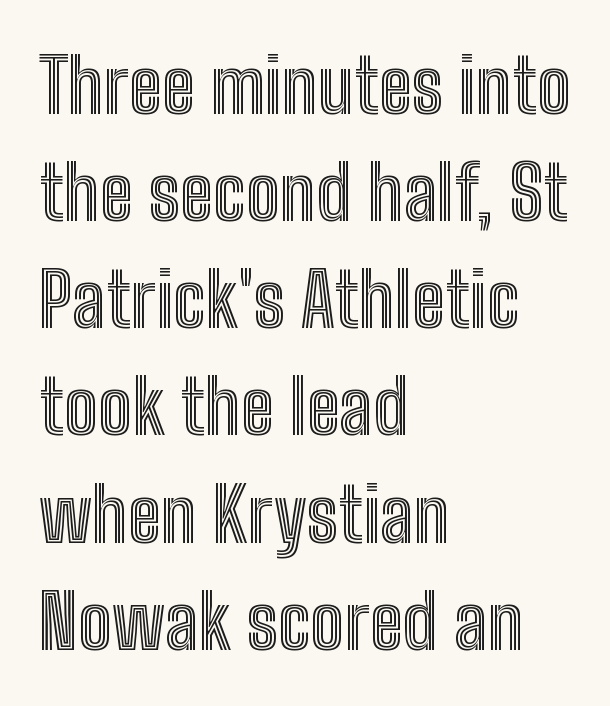
{"italic": "no", "width": "condensed", "x_height": "medium", "monospaced": "no", "underline": "no", "align": "left", "line_spacing": "normal", "line_spacing_ratio": 1.41, "letter_spacing": "normal", "letter_spacing_em": 0.0, "glyph_px": 76}
